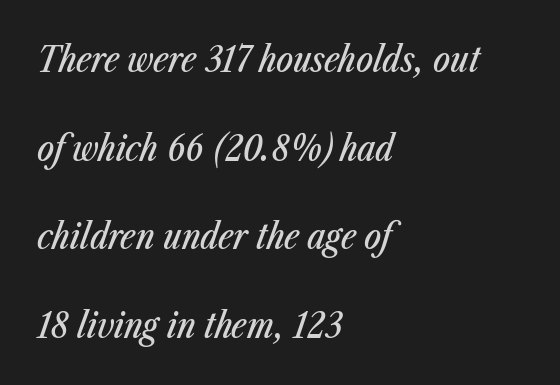
Q: Is the text italic (slanted)? A: Yes, it leans right by about 23 degrees.
Q: Is the text underlined? A: No.
Q: How is the paragraph aligned? A: Left-aligned.
Q: Is the spacing between letters normal or unusually wide? A: Normal.
Q: Is the spacing between lines tight, normal or loose? A: Loose.
Q: Width (condensed, normal, or wide)? A: Condensed.
Q: Stroke contrast? A: Low.
Q: x-height? A: Medium.
Q: Monospaced? A: No.
